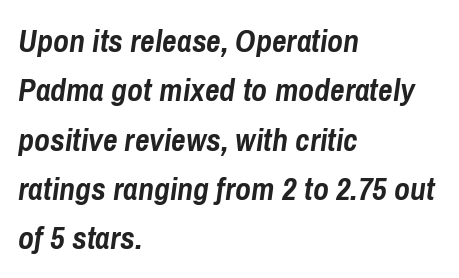
{"italic": "yes", "lean": "right", "slant_degrees": 8, "bold": "yes", "weight": "semibold", "width": "condensed", "stroke_contrast": "low", "x_height": "medium", "monospaced": "no", "underline": "no", "align": "left", "line_spacing": "normal", "line_spacing_ratio": 1.54, "letter_spacing": "normal", "letter_spacing_em": 0.0, "glyph_px": 32}
